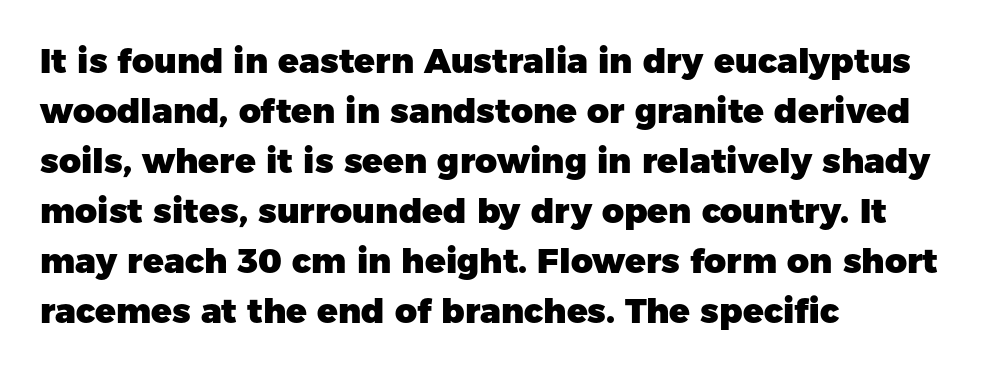
The letters sit at their default tracking, neither squeezed nor spread. Leading: standard. The type family on display is of the sans-serif kind. In terms of posture, this sample is upright.
